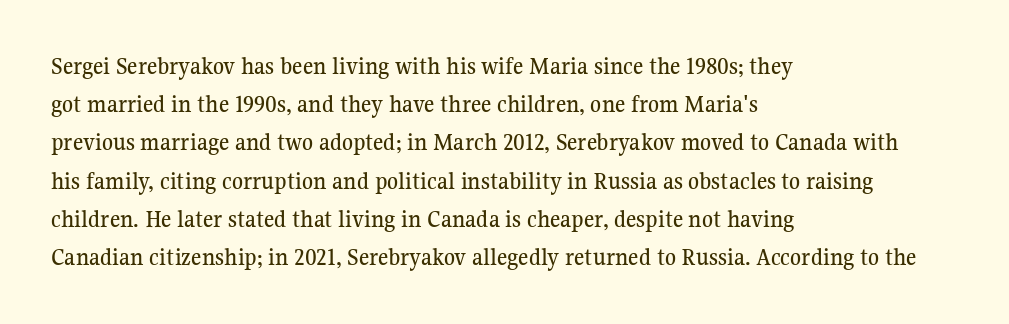
Q: Is the text italic (slanted)? A: No, it is upright.
Q: Is the text underlined? A: No.
Q: How is the paragraph aligned? A: Left-aligned.
Q: Is the spacing between letters normal or unusually wide? A: Normal.
Q: Is the spacing between lines tight, normal or loose? A: Normal.
